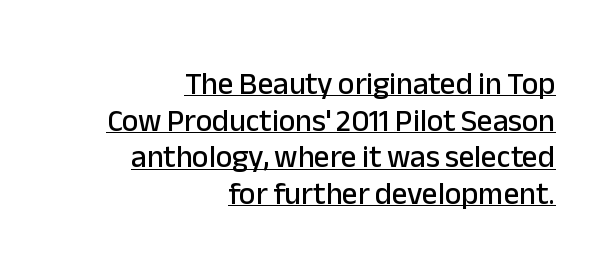
Reading down the block, your eye finds every line finishing at a fixed right position. The line texture is even and compact thanks to regular tracking. A sans-serif font was chosen for this passage. Posture: straight, roman, zero tilt.
